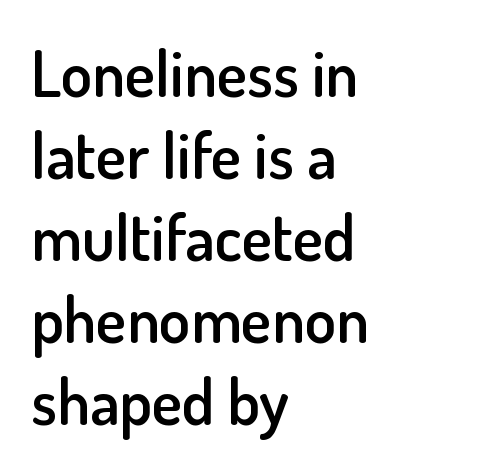
Q: Is the text bold? A: Semi-bold.
Q: Is the text italic (slanted)? A: No, it is upright.
Q: Is the typeface a serif or a sans-serif typeface? A: Sans-serif.
Q: Is the text underlined? A: No.
Q: How is the paragraph aligned? A: Left-aligned.
Q: Is the spacing between letters normal or unusually wide? A: Normal.
Q: Is the spacing between lines tight, normal or loose? A: Normal.
Q: Width (condensed, normal, or wide)? A: Normal.
Q: Stroke contrast? A: Low.
Q: x-height? A: Small.
Q: Monospaced? A: No.
